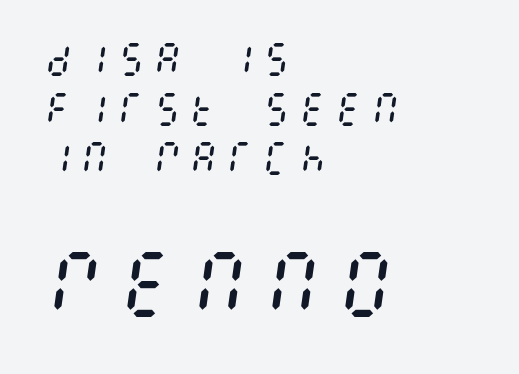
One-word summary of the alignment: left. Descender tails drop into unmarked territory. This sample keeps an unexceptional amount of space between lines. If you drew a line through each stem, it would be angled. Of the two passages, the one underneath uses the larger point size.
